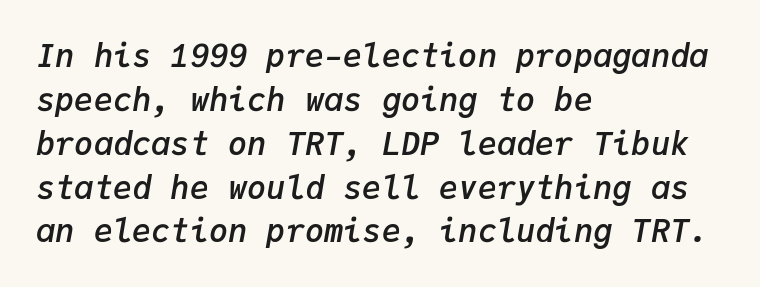
The image shows 32 px semibold type, italic (leaning right), monospaced; set left-aligned, normal line spacing (1.37x), normal letter spacing, not underlined; low stroke contrast and a medium x-height.
